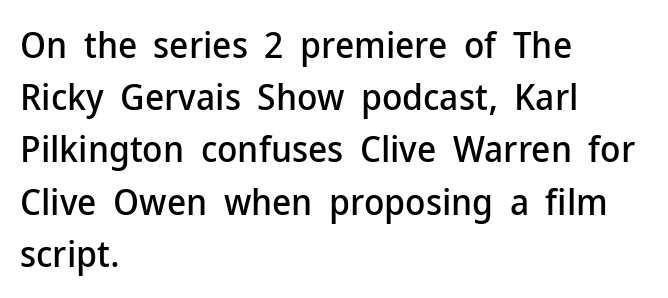
The image shows 37 px sans-serif type, upright; set left-aligned, normal line spacing (1.41x), normal letter spacing, not underlined; low stroke contrast and a medium x-height.
